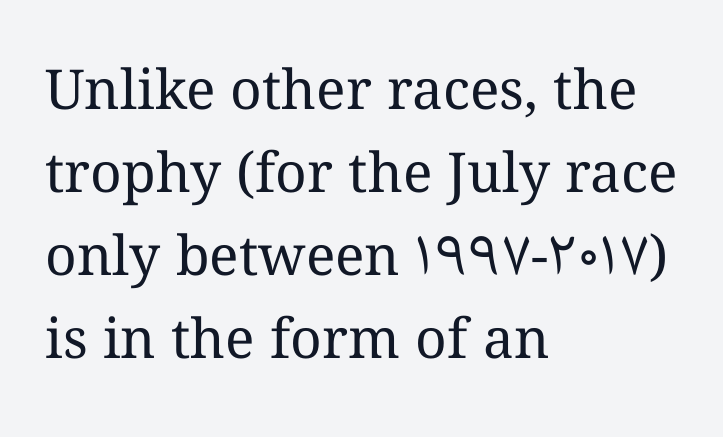
One glance says typical: line gaps are just what's usual. Plain, unruled lines of type. Does extra space separate the letters? No, they use regular spacing. This rendering uses left alignment, leaving the right contour irregular. Spacing verdict: proportional, widths tailored to each character. Nope, not italic — everything's standing straight.
